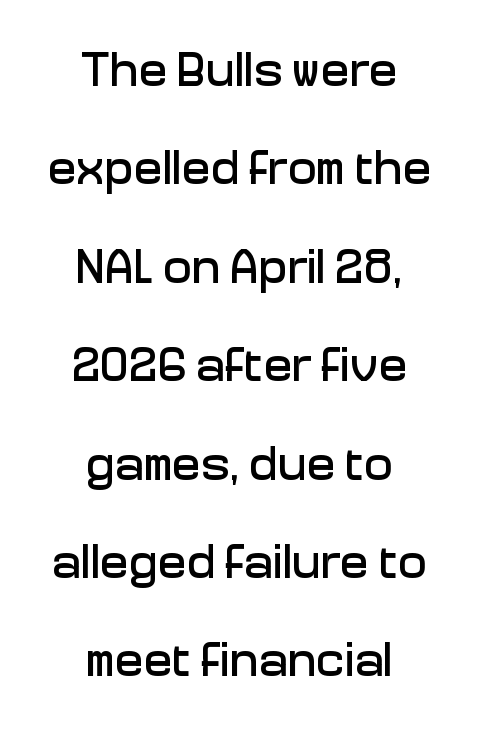
The rendering keeps characters at their native spacing. Do the characters align in a grid? No, the font is proportional. Vertical spacing — loose. The letters stand upright; this is a roman face. Unlike a traditional serif, this face leaves its strokes unadorned. Layout note: lines centered.
